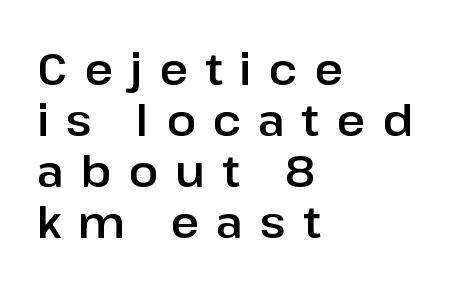
Quick note: underline off. It's the straight-up-and-down kind of type. There is plenty of visible air inserted between adjacent glyphs. Does the copy run flush right? No — it runs flush left. Unlike a traditional serif, this face leaves its strokes unadorned. The passage shown is typed in a proportional face where columns would drift.
